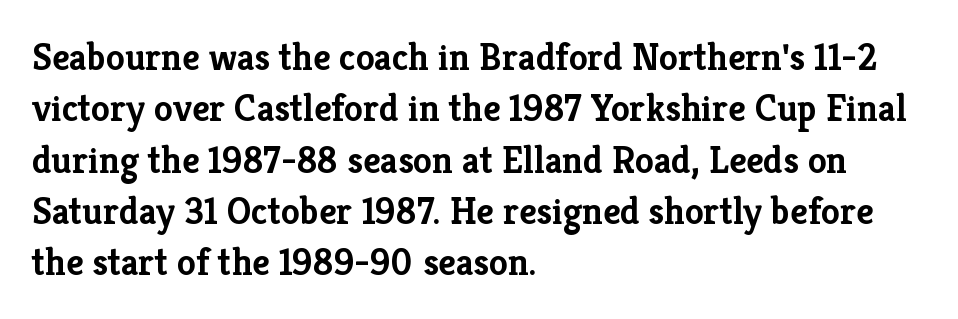
Q: Is the text bold? A: Yes.
Q: Is the text italic (slanted)? A: No, it is upright.
Q: Is the typeface a serif or a sans-serif typeface? A: Serif.
Q: Is the text underlined? A: No.
Q: How is the paragraph aligned? A: Left-aligned.
Q: Is the spacing between letters normal or unusually wide? A: Normal.
Q: Is the spacing between lines tight, normal or loose? A: Normal.
Q: Width (condensed, normal, or wide)? A: Normal.
Q: Stroke contrast? A: Low.
Q: x-height? A: Medium.
Q: Monospaced? A: No.
